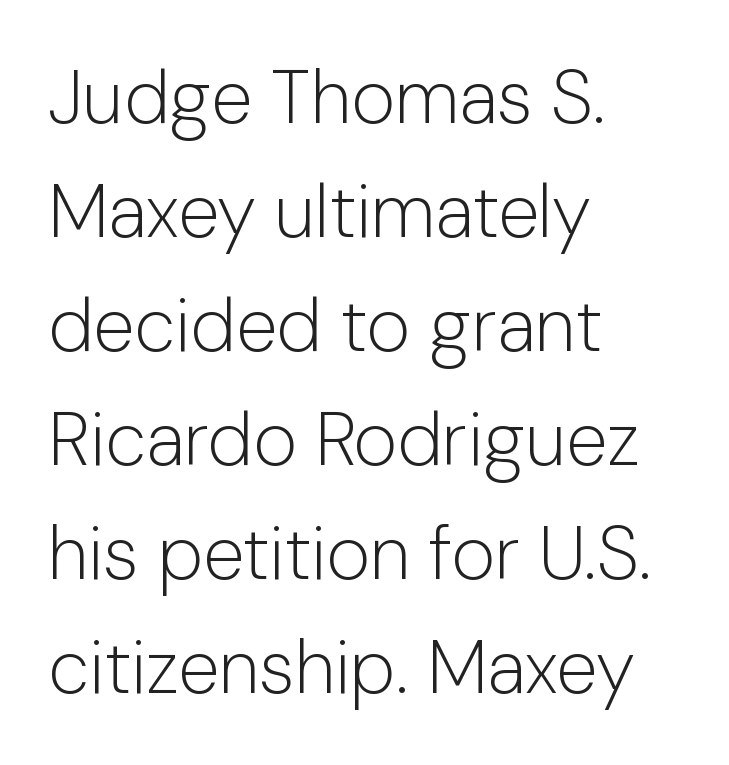
{"serif": "no", "italic": "no", "bold": "no", "weight": "light", "width": "normal", "stroke_contrast": "low", "x_height": "medium", "monospaced": "no", "underline": "no", "align": "left", "line_spacing": "normal", "line_spacing_ratio": 1.52, "letter_spacing": "normal", "letter_spacing_em": 0.0, "glyph_px": 75}
